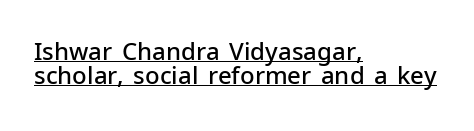
{"italic": "no", "bold": "semi", "underline": "yes", "align": "left", "line_spacing": "tight", "line_spacing_ratio": 1.0, "letter_spacing": "normal", "letter_spacing_em": 0.0, "glyph_px": 24}
